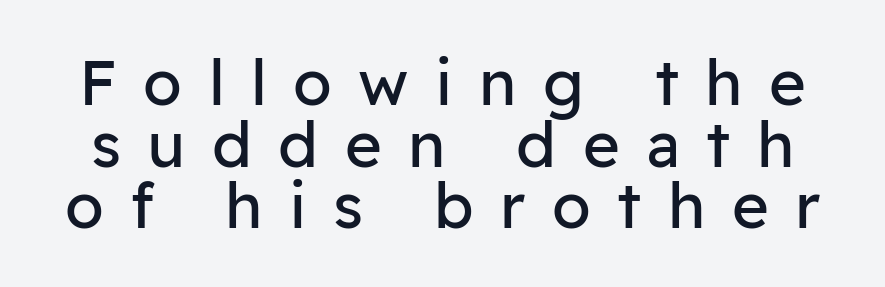
A typesetter would call this heavily tracked-out type. The strokes are not fattened; the text isn't bold. Think of a printed novel: that variable character pitch is what you see here. Tightly led — the rows are bunched.
